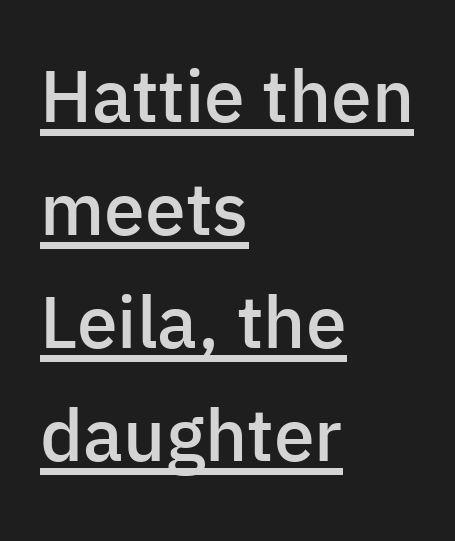
Q: Is the text bold? A: Semi-bold.
Q: Is the text italic (slanted)? A: No, it is upright.
Q: Is the typeface a serif or a sans-serif typeface? A: Sans-serif.
Q: Is the text underlined? A: Yes.
Q: How is the paragraph aligned? A: Left-aligned.
Q: Is the spacing between letters normal or unusually wide? A: Normal.
Q: Is the spacing between lines tight, normal or loose? A: Normal.
Q: Width (condensed, normal, or wide)? A: Normal.
Q: Stroke contrast? A: Low.
Q: x-height? A: Medium.
Q: Monospaced? A: No.
